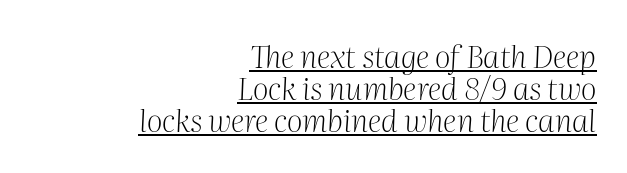
{"serif": "yes", "italic": "yes", "lean": "right", "slant_degrees": 2, "bold": "no", "weight": "light", "width": "normal", "stroke_contrast": "medium", "x_height": "medium", "monospaced": "no", "underline": "yes", "align": "right", "line_spacing": "tight", "line_spacing_ratio": 1.03, "letter_spacing": "normal", "letter_spacing_em": 0.0, "glyph_px": 31}
